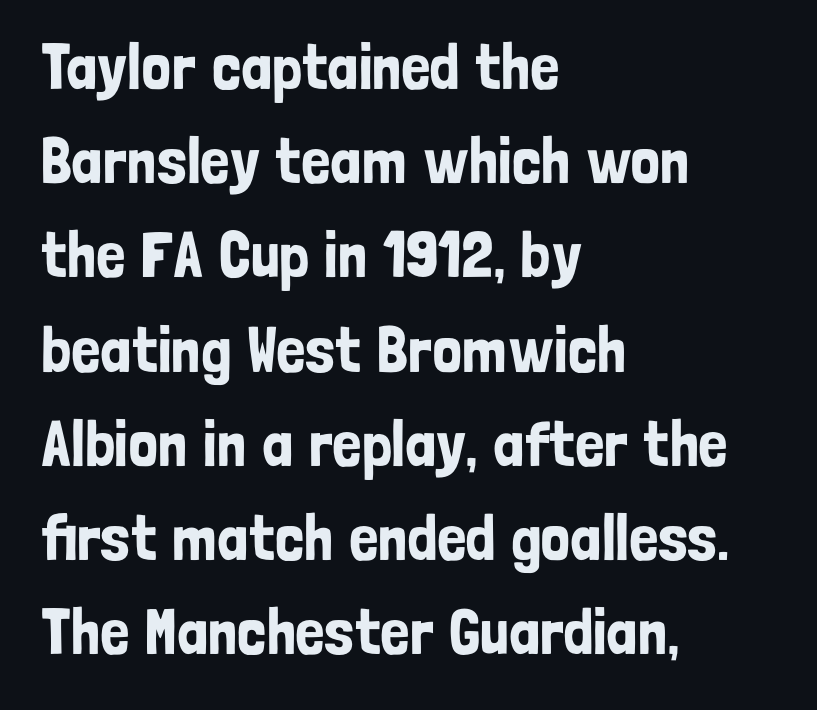
Q: Is the text italic (slanted)? A: No, it is upright.
Q: Is the typeface a serif or a sans-serif typeface? A: Sans-serif.
Q: Is the text underlined? A: No.
Q: How is the paragraph aligned? A: Left-aligned.
Q: Is the spacing between letters normal or unusually wide? A: Normal.
Q: Is the spacing between lines tight, normal or loose? A: Normal.
Q: Width (condensed, normal, or wide)? A: Condensed.
Q: Stroke contrast? A: Low.
Q: x-height? A: Medium.
Q: Monospaced? A: No.
